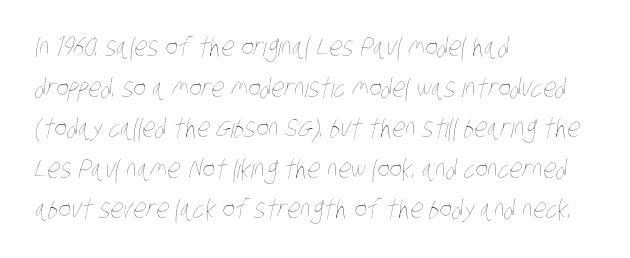
Q: Is the text bold? A: No.
Q: Is the text underlined? A: No.
Q: How is the paragraph aligned? A: Left-aligned.
Q: Is the spacing between letters normal or unusually wide? A: Normal.
Q: Is the spacing between lines tight, normal or loose? A: Normal.
